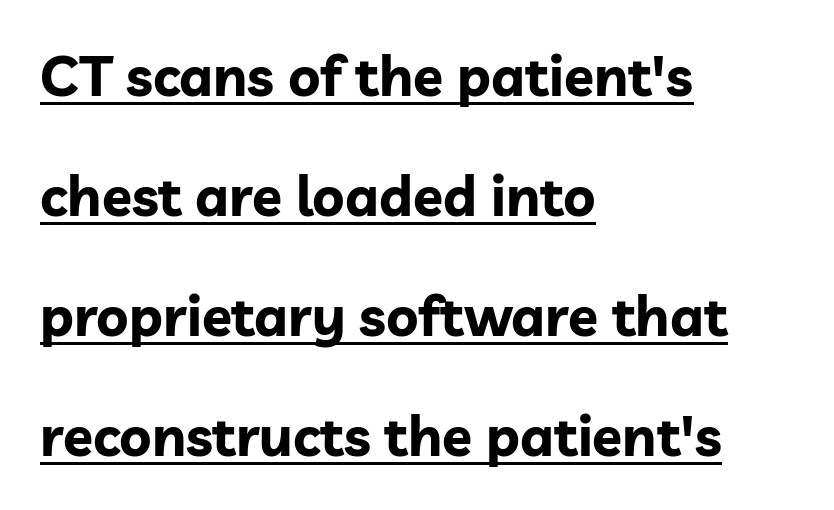
{"serif": "no", "italic": "no", "bold": "yes", "weight": "bold", "width": "normal", "stroke_contrast": "low", "x_height": "medium", "monospaced": "no", "underline": "yes", "align": "left", "line_spacing": "loose", "line_spacing_ratio": 2.18, "letter_spacing": "normal", "letter_spacing_em": 0.0, "glyph_px": 55}
